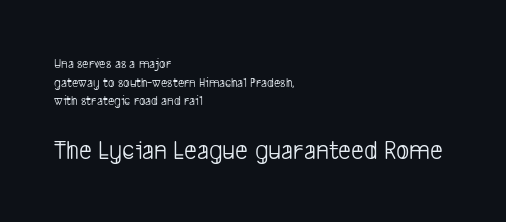
{"serif": "no", "bold": "no", "weight": "light", "width": "condensed", "stroke_contrast": "low", "x_height": "medium", "monospaced": "no", "underline": "no", "align": "left", "line_spacing": "normal", "line_spacing_ratio": 1.33, "letter_spacing": "normal", "letter_spacing_em": 0.0, "larger_block": "second", "size_ratio": 2.0, "glyph_px": 28}
